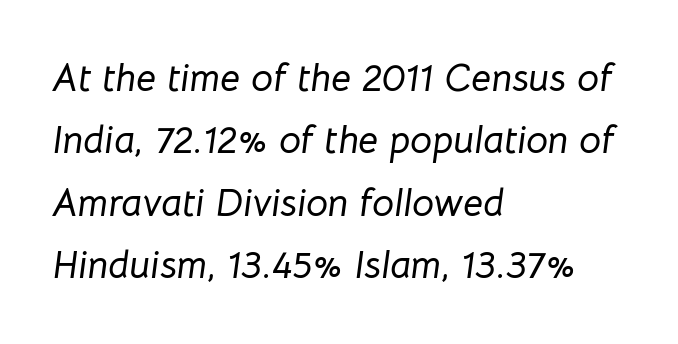
{"italic": "yes", "lean": "right", "slant_degrees": 8, "width": "normal", "stroke_contrast": "low", "x_height": "medium", "monospaced": "no", "underline": "no", "align": "left", "line_spacing": "normal", "line_spacing_ratio": 1.6, "letter_spacing": "normal", "letter_spacing_em": 0.0, "glyph_px": 39}
